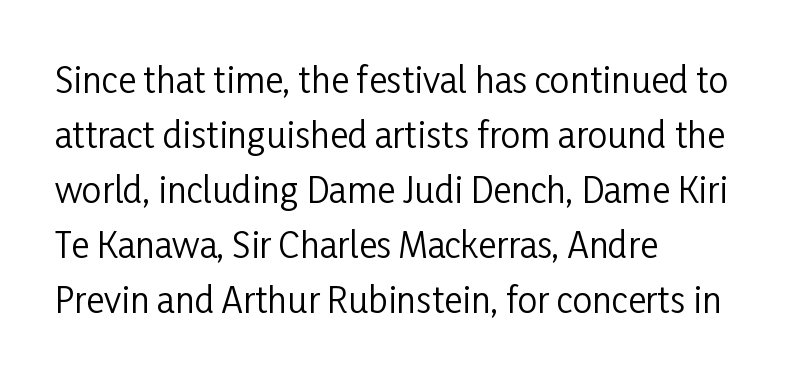
{"serif": "no", "italic": "no", "bold": "no", "weight": "regular", "width": "condensed", "stroke_contrast": "low", "x_height": "medium", "monospaced": "no", "underline": "no", "align": "left", "line_spacing": "normal", "line_spacing_ratio": 1.57, "letter_spacing": "normal", "letter_spacing_em": 0.0, "glyph_px": 35}
